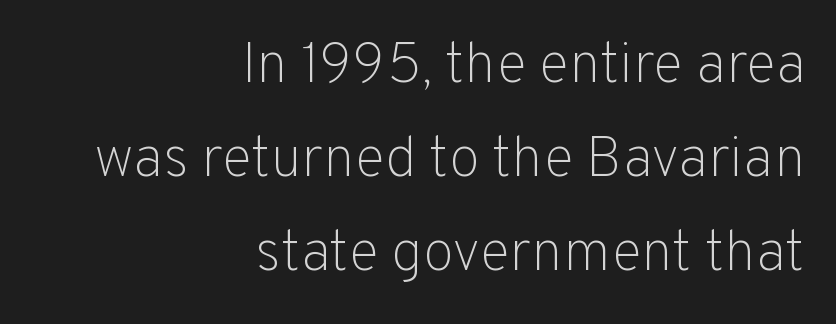
{"serif": "no", "italic": "no", "bold": "no", "weight": "light", "width": "normal", "stroke_contrast": "low", "x_height": "medium", "monospaced": "no", "underline": "no", "align": "right", "line_spacing": "normal", "line_spacing_ratio": 1.65, "letter_spacing": "normal", "letter_spacing_em": 0.0, "glyph_px": 57}
